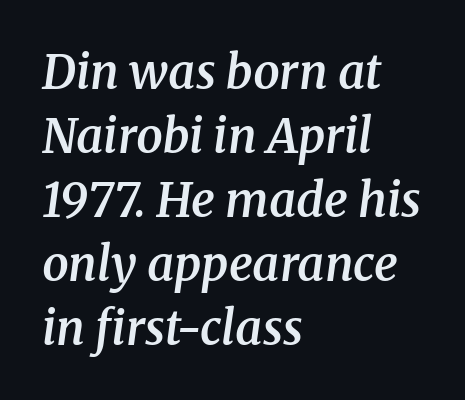
Descenders are the only things crossing below the line. A fair bit of extra ink — the face is semibold, not bold. The type family on display is of the serif kind. Character widths vary here, with narrow letters taking less room than wide ones.
